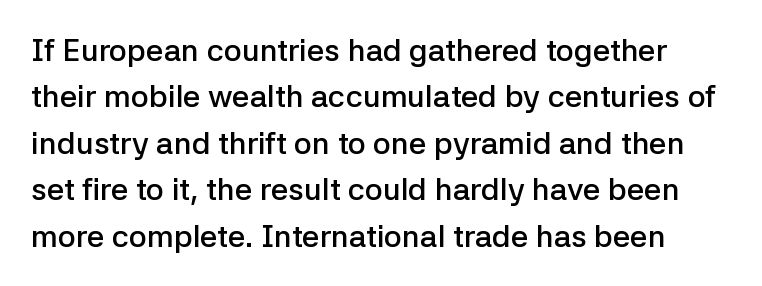
Q: Is the text bold? A: Semi-bold.
Q: Is the text italic (slanted)? A: No, it is upright.
Q: Is the typeface a serif or a sans-serif typeface? A: Sans-serif.
Q: Is the text underlined? A: No.
Q: Is the spacing between letters normal or unusually wide? A: Normal.
Q: Is the spacing between lines tight, normal or loose? A: Normal.
Q: Width (condensed, normal, or wide)? A: Normal.
Q: Stroke contrast? A: Low.
Q: x-height? A: Medium.
Q: Monospaced? A: No.
